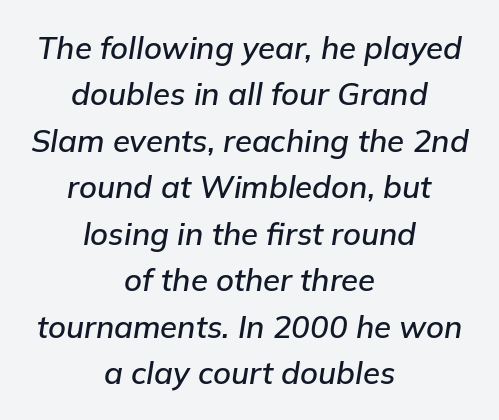
The image shows 31 px text type, italic (leaning right); set centered, normal line spacing (1.5x), normal letter spacing, not underlined; low stroke contrast and a medium x-height.
